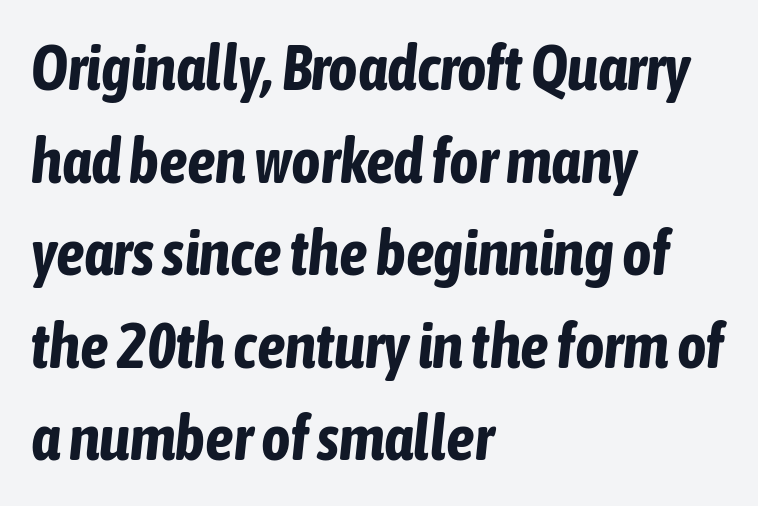
Look at the stroke-to-counter ratio: heavy, a bold. The lettering tilts uniformly, giving the passage an italic look. Only glyphs here, with clear space below each row. Line spacing here is normal. Casual observation: everything's shoved over to the left. The gaps between neighbouring characters are ordinary and unremarkable.
